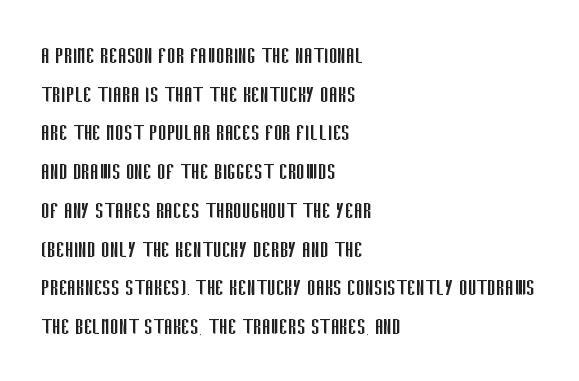
Posture: vertical. The weight tops out at a normal text grade. Words appear dense and cohesive because spacing is normal. If you drew a ruler down the left edge, every line would touch it. Line spacing here is normal. Underline: absent.
